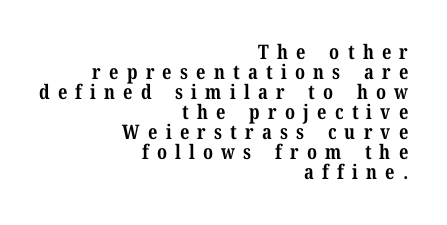
Q: Is the text bold? A: Yes.
Q: Is the text italic (slanted)? A: No, it is upright.
Q: Is the text underlined? A: No.
Q: How is the paragraph aligned? A: Right-aligned.
Q: Is the spacing between letters normal or unusually wide? A: Unusually wide.
Q: Is the spacing between lines tight, normal or loose? A: Tight.
